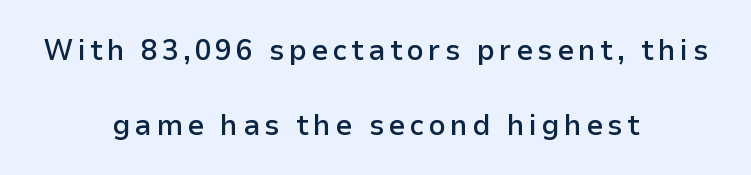
{"serif": "no", "italic": "no", "bold": "semi", "weight": "semibold", "width": "normal", "stroke_contrast": "low", "x_height": "medium", "monospaced": "no", "underline": "no", "align": "center", "line_spacing": "loose", "line_spacing_ratio": 2.5, "glyph_px": 30}
